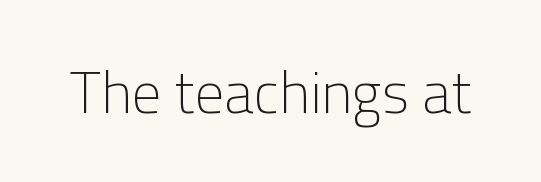
The image shows 59 px light sans-serif type, upright; set normal letter spacing, not underlined; low stroke contrast and a medium x-height.
